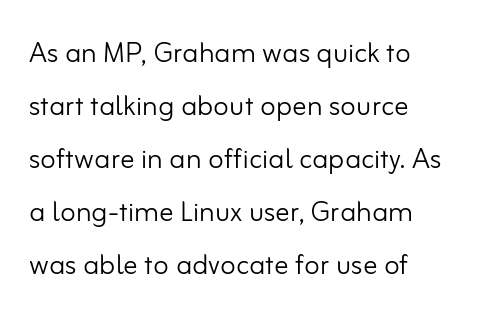
The typography opts for an upright posture over an oblique one. The letters advance in unequal steps, a hallmark of proportional type. A bare baseline throughout the passage. Look at the bottom of the vertical strokes: they stop flat, with no serifs.
